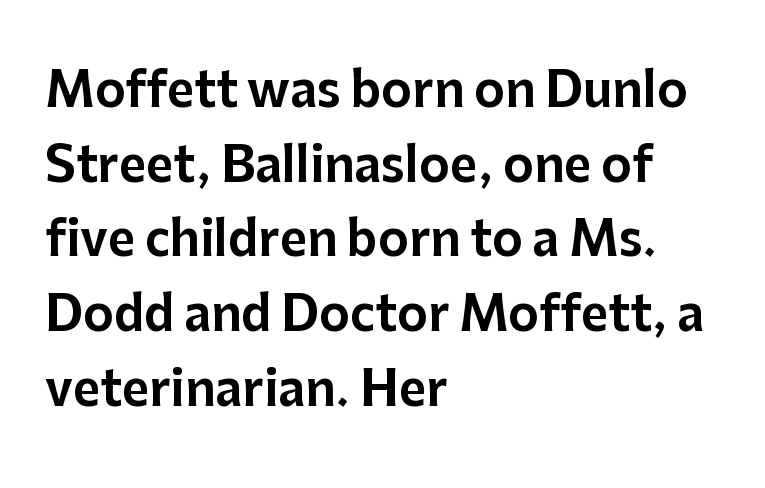
Inter-character spacing is left at the font's built-in metrics. Each line starts at the same left margin while the right side varies. The axis of the letterforms is exactly vertical. Regarding leading, the lines here are spaced in the standard way. Character widths vary here, with narrow letters taking less room than wide ones.
